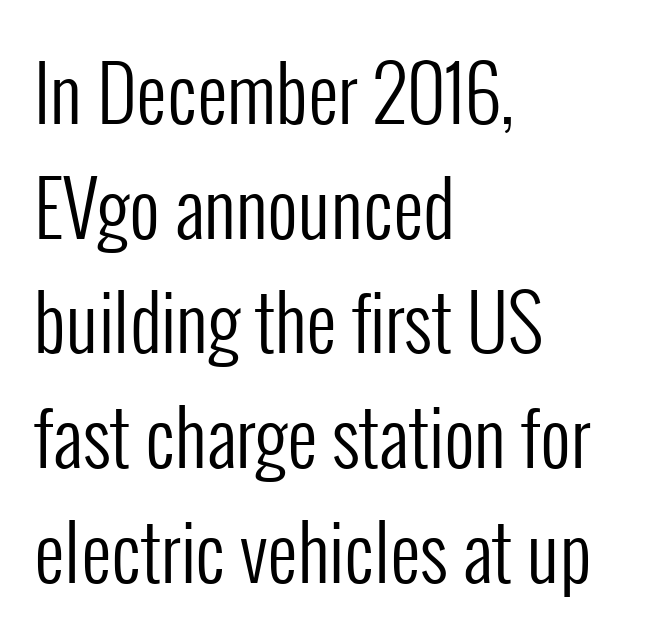
The image shows 75 px regular-weight, condensed sans-serif type, upright; set left-aligned, normal line spacing (1.53x), normal letter spacing, not underlined; low stroke contrast and a medium x-height.
